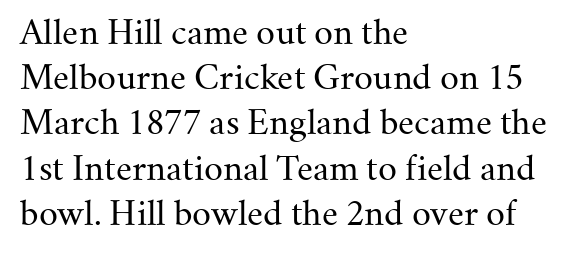
Q: Is the text bold? A: No.
Q: Is the text italic (slanted)? A: No, it is upright.
Q: Is the typeface a serif or a sans-serif typeface? A: Serif.
Q: Is the text underlined? A: No.
Q: How is the paragraph aligned? A: Left-aligned.
Q: Is the spacing between letters normal or unusually wide? A: Normal.
Q: Is the spacing between lines tight, normal or loose? A: Normal.
Q: Width (condensed, normal, or wide)? A: Normal.
Q: Stroke contrast? A: Medium.
Q: x-height? A: Small.
Q: Monospaced? A: No.
